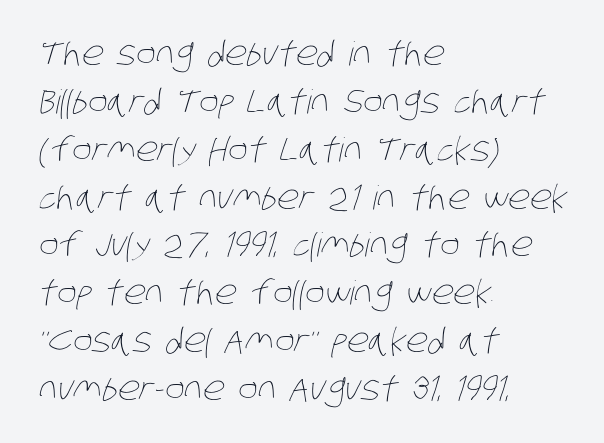
{"bold": "no", "weight": "thin", "width": "condensed", "stroke_contrast": "low", "x_height": "large", "monospaced": "no", "underline": "no", "align": "left", "line_spacing": "normal", "line_spacing_ratio": 1.45, "letter_spacing": "normal", "letter_spacing_em": 0.0, "glyph_px": 33}
